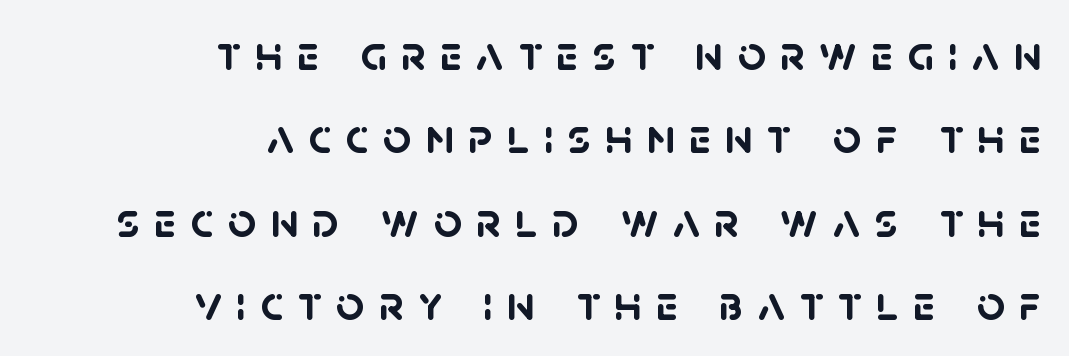
{"serif": "no", "bold": "yes", "weight": "semibold", "width": "normal", "stroke_contrast": "low", "x_height": "large", "monospaced": "no", "underline": "no", "align": "right", "line_spacing": "normal", "line_spacing_ratio": 1.7, "letter_spacing": "wide", "letter_spacing_em": 0.29, "glyph_px": 49}
